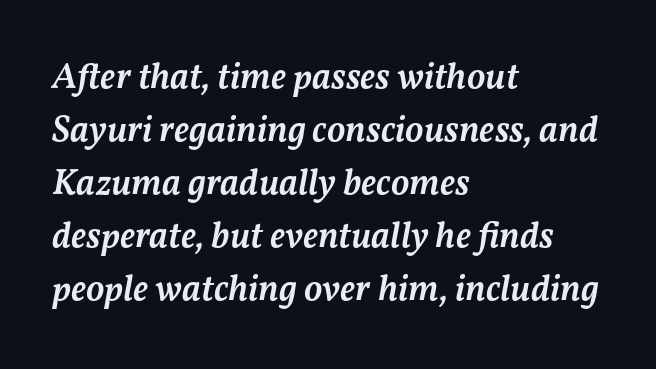
Q: Is the text bold? A: Semi-bold.
Q: Is the text italic (slanted)? A: Yes, it leans right by about 11 degrees.
Q: Is the text underlined? A: No.
Q: How is the paragraph aligned? A: Left-aligned.
Q: Is the spacing between letters normal or unusually wide? A: Normal.
Q: Is the spacing between lines tight, normal or loose? A: Normal.
Q: Width (condensed, normal, or wide)? A: Normal.
Q: Stroke contrast? A: Medium.
Q: x-height? A: Medium.
Q: Monospaced? A: No.
